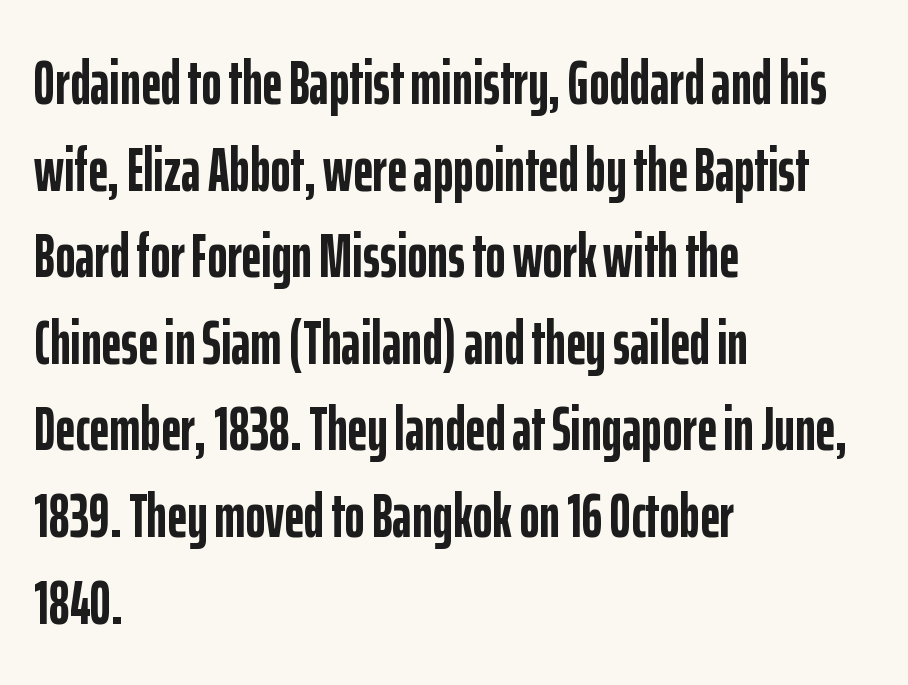
The image shows 61 px semibold, condensed sans-serif type, upright; set left-aligned, normal line spacing (1.42x), normal letter spacing, not underlined; low stroke contrast and a medium x-height.
